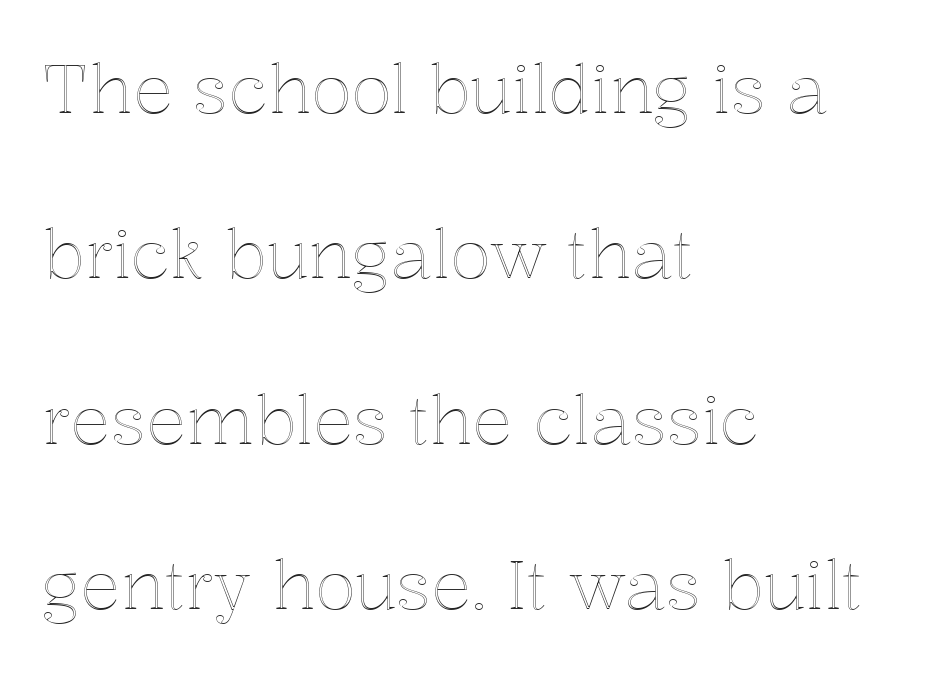
A great deal of white space separates one row of letters from the next. The paragraph shown leans on its left margin. Caption: standard tracking, unaltered. Descenders are the only things crossing below the line. Looks like regular typesetting: each glyph gets only the width it needs. The type sits square on the baseline with zero lean.
